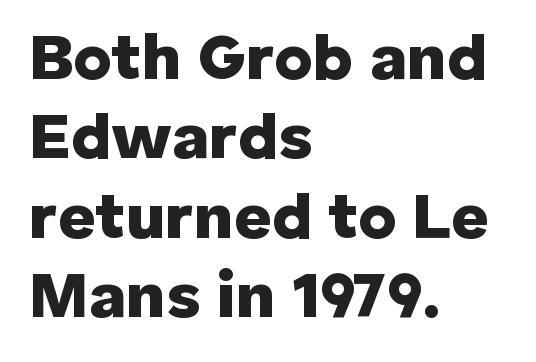
{"serif": "no", "italic": "no", "bold": "yes", "weight": "heavy", "width": "normal", "stroke_contrast": "low", "x_height": "medium", "monospaced": "no", "underline": "no", "align": "left", "line_spacing_ratio": 1.22, "letter_spacing": "normal", "letter_spacing_em": 0.0, "glyph_px": 65}
